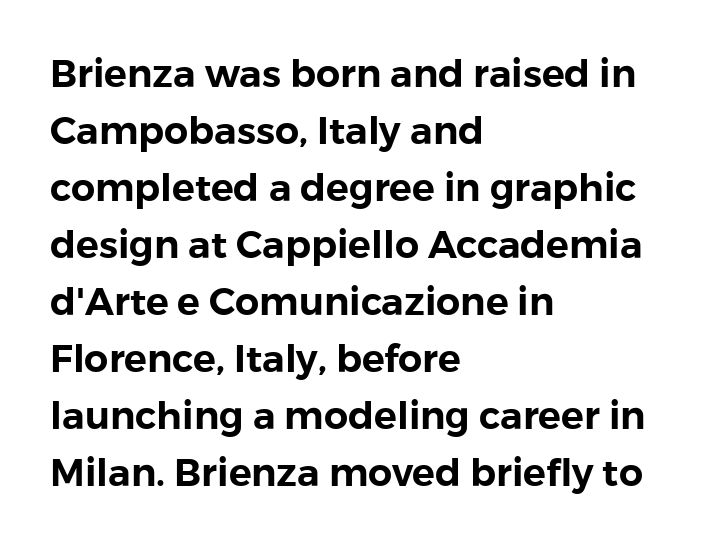
Q: Is the text italic (slanted)? A: No, it is upright.
Q: Is the typeface a serif or a sans-serif typeface? A: Sans-serif.
Q: Is the text underlined? A: No.
Q: How is the paragraph aligned? A: Left-aligned.
Q: Is the spacing between letters normal or unusually wide? A: Normal.
Q: Is the spacing between lines tight, normal or loose? A: Normal.
Q: Width (condensed, normal, or wide)? A: Normal.
Q: Stroke contrast? A: Low.
Q: x-height? A: Medium.
Q: Monospaced? A: No.
